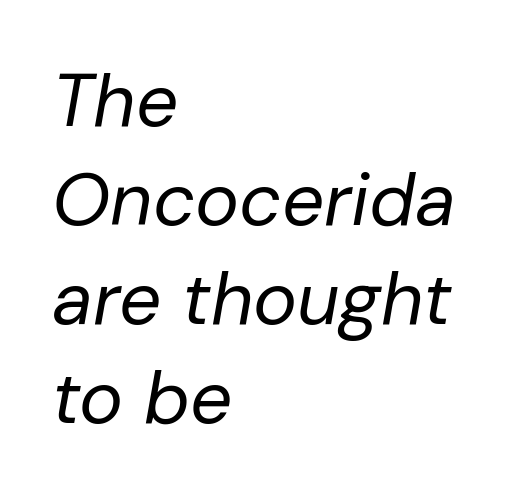
The rendering applies a slant to the glyphs. Honestly, there is no underline to notice here at all. The font sits on the lighter half of the weight spectrum, regular included. The horizontal fit of the characters is conventional and even. Horizontally, the lines are justified to the leading edge only. You could not count columns in this text — the font is proportionally spaced.
